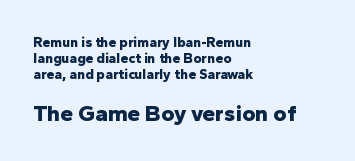
{"italic": "no", "bold": "yes", "underline": "no", "align": "left", "line_spacing": "tight", "line_spacing_ratio": 1.14, "letter_spacing": "normal", "letter_spacing_em": 0.0, "larger_block": "second", "size_ratio": 1.64, "glyph_px": 23}
